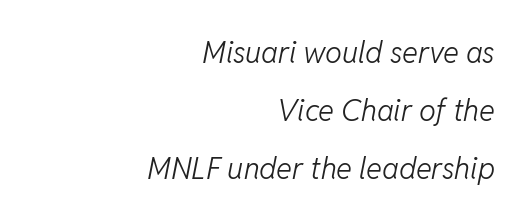
{"italic": "yes", "lean": "right", "slant_degrees": 11, "bold": "no", "weight": "light", "width": "normal", "stroke_contrast": "low", "x_height": "medium", "monospaced": "no", "underline": "no", "align": "right", "line_spacing": "loose", "line_spacing_ratio": 1.94, "letter_spacing": "normal", "letter_spacing_em": 0.0, "glyph_px": 30}
